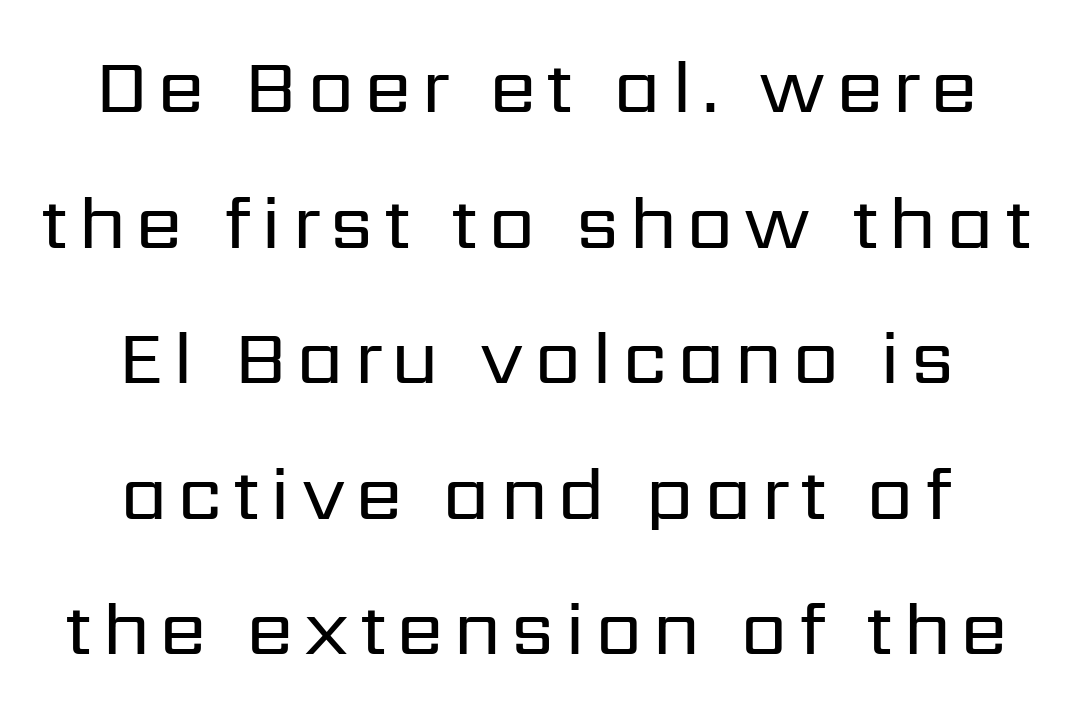
These lines are centered, leaving both edges ragged. Rendered with straight, roman letterforms. The area under the type is left untouched. Do the characters align in a grid? No, the font is proportional.
